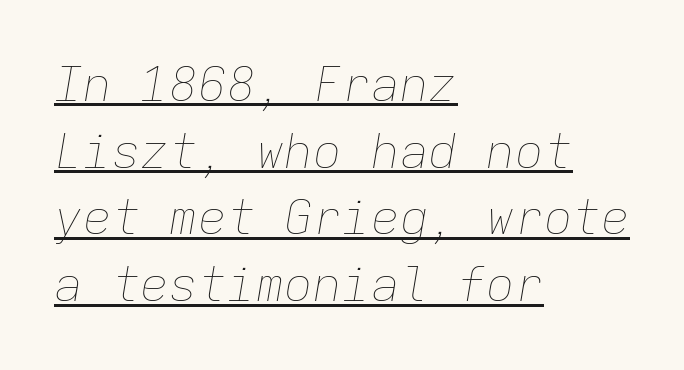
The image shows 48 px thin type, italic (leaning right), monospaced; set left-aligned, normal line spacing (1.39x), normal letter spacing, underlined; low stroke contrast and a medium x-height.
